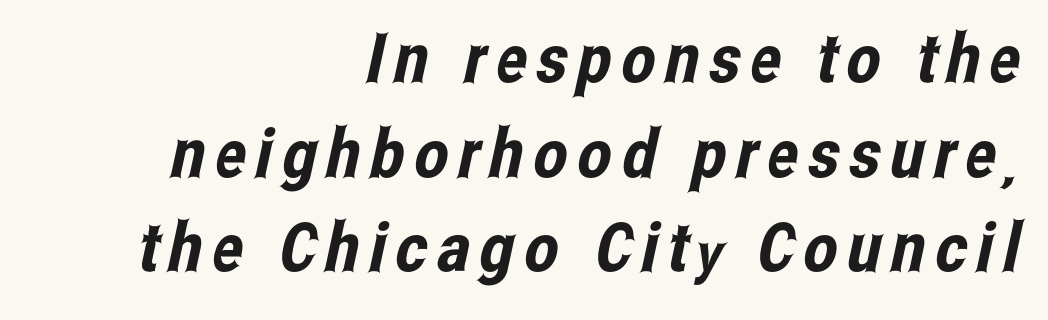
{"serif": "no", "width": "condensed", "stroke_contrast": "low", "x_height": "medium", "monospaced": "no", "underline": "no", "align": "right", "line_spacing": "normal", "line_spacing_ratio": 1.39, "glyph_px": 68}
